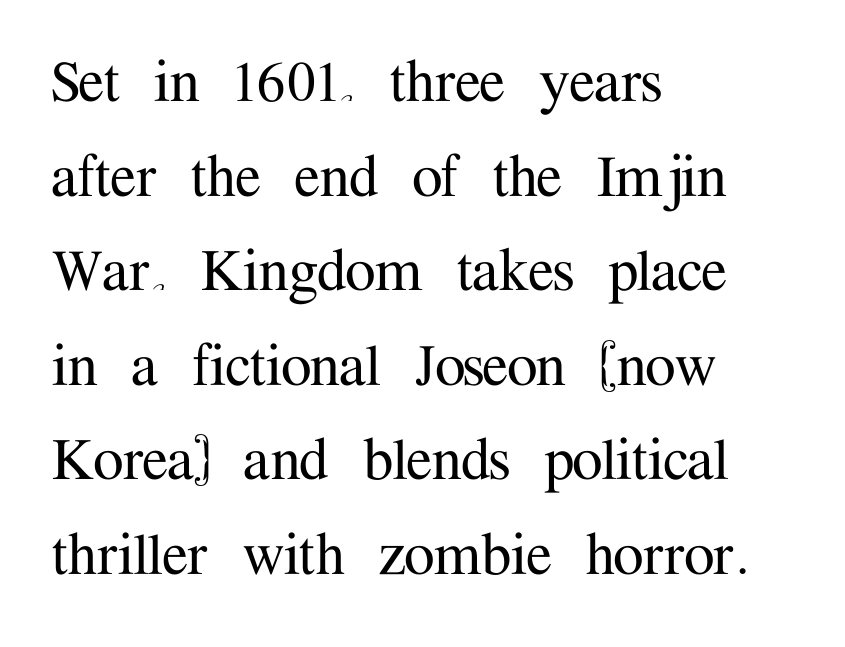
Evenly set lines give the paragraph a standard silhouette. Short and long lines alike share a common starting point at left. Varying glyph widths throughout — classic text-font behaviour. A serif font was chosen for this passage. Compared with typical body copy, the letter spacing here is the same.
